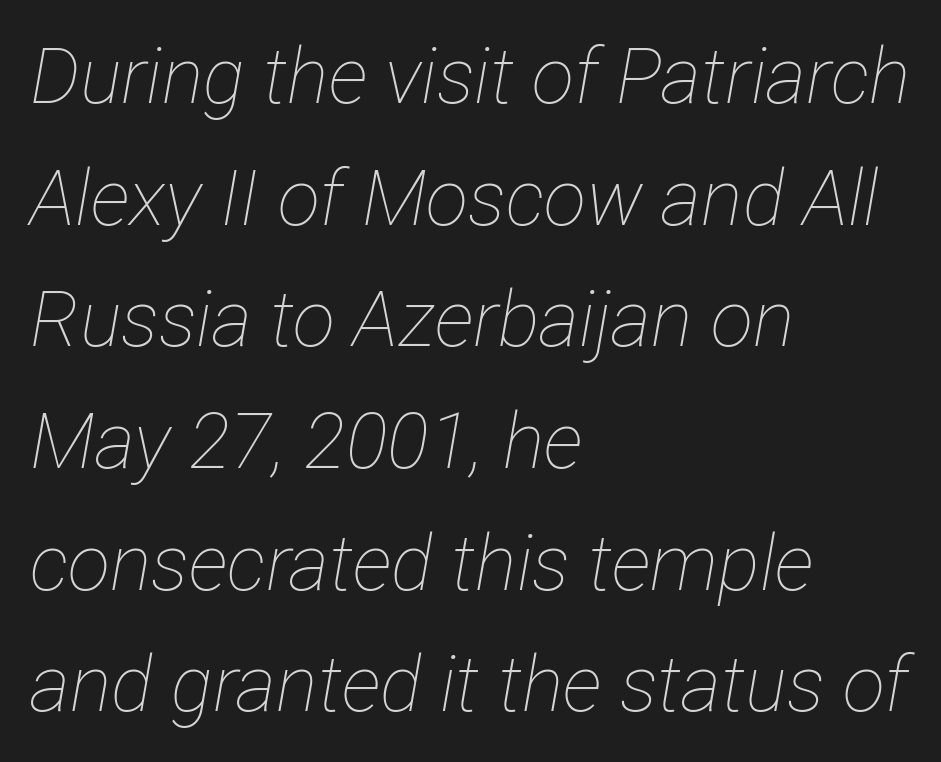
The image shows 78 px thin, condensed type, italic (leaning right); set left-aligned, normal line spacing (1.56x), normal letter spacing, not underlined; low stroke contrast and a medium x-height.
